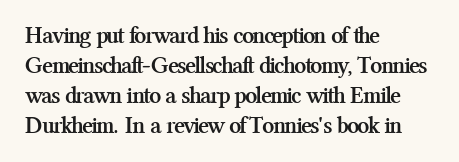
The characters look thick and weighty, a clear bold. Rows of type keep a routine distance in the vertical direction. Each word holds together tightly as a unit, with standard inter-letter gaps. Does the copy run flush right? No — it runs flush left. Beneath every word, the page is bare.
